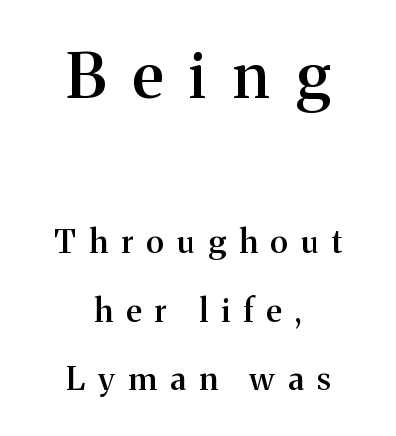
{"serif": "yes", "italic": "no", "bold": "semi", "weight": "semibold", "width": "normal", "stroke_contrast": "medium", "x_height": "medium", "monospaced": "no", "underline": "no", "align": "center", "line_spacing": "loose", "line_spacing_ratio": 2.14, "letter_spacing": "wide", "letter_spacing_em": 0.42, "larger_block": "first", "size_ratio": 1.97, "glyph_px": 63}
